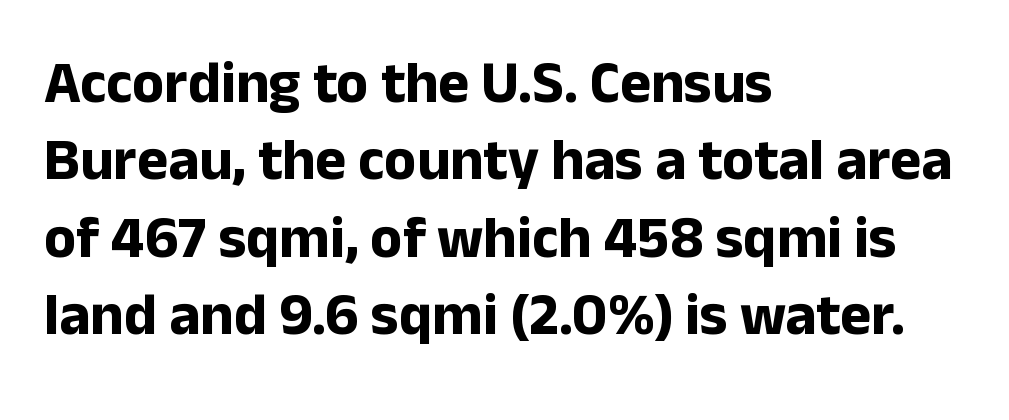
{"serif": "no", "italic": "no", "bold": "yes", "weight": "bold", "width": "normal", "stroke_contrast": "low", "x_height": "medium", "monospaced": "no", "underline": "no", "align": "left", "line_spacing": "normal", "line_spacing_ratio": 1.31, "letter_spacing": "normal", "letter_spacing_em": 0.0, "glyph_px": 59}
